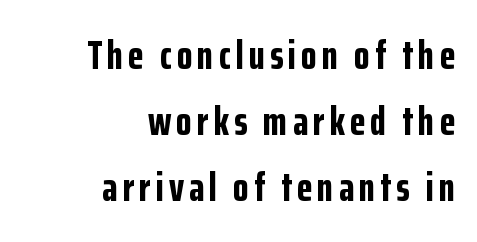
The image shows 41 px bold, condensed sans-serif type, upright; set right-aligned, normal line spacing (1.61x), not underlined; low stroke contrast and a medium x-height.
